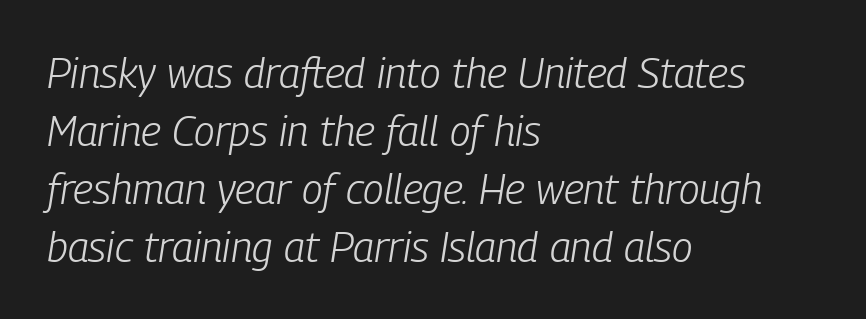
The image shows 42 px light, condensed type, italic (leaning right); set left-aligned, normal line spacing (1.38x), normal letter spacing, not underlined; low stroke contrast and a medium x-height.
